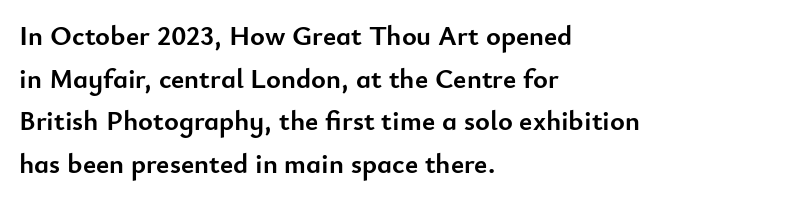
{"serif": "no", "italic": "no", "bold": "yes", "weight": "semibold", "width": "normal", "stroke_contrast": "low", "x_height": "small", "monospaced": "no", "underline": "no", "align": "left", "line_spacing": "normal", "line_spacing_ratio": 1.52, "letter_spacing": "normal", "letter_spacing_em": 0.0, "glyph_px": 28}
